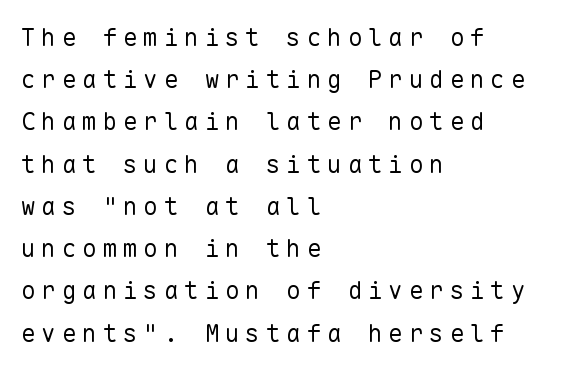
The passage shown is not underscored anywhere. Leftover space on each line is placed entirely after the last word. Heft: none added — not bold. Tall strokes in this sample are plumb rather than angled. Words appear elongated and porous because spacing is wide.
